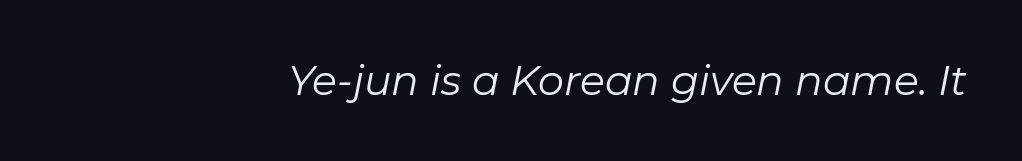
A typesetter would call this proportional, since set widths differ per character. Posture: slanted. In CSS terms this would be text-align: right. Just letters on the line, the space beneath them empty.
